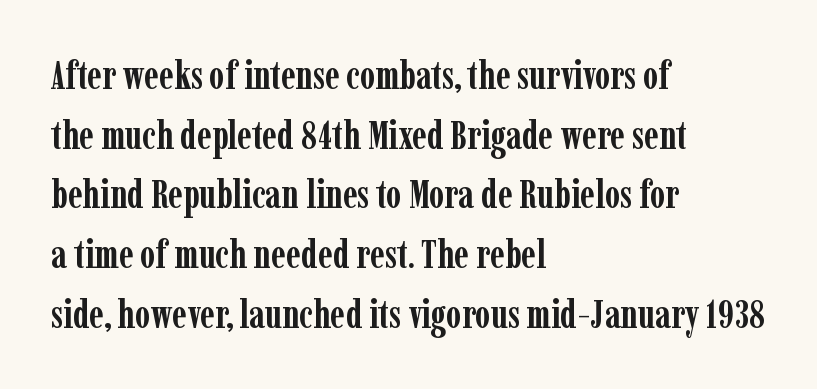
Q: Is the text bold? A: Yes.
Q: Is the text italic (slanted)? A: No, it is upright.
Q: Is the typeface a serif or a sans-serif typeface? A: Serif.
Q: Is the text underlined? A: No.
Q: How is the paragraph aligned? A: Left-aligned.
Q: Is the spacing between letters normal or unusually wide? A: Normal.
Q: Is the spacing between lines tight, normal or loose? A: Normal.
Q: Width (condensed, normal, or wide)? A: Condensed.
Q: Stroke contrast? A: Low.
Q: x-height? A: Medium.
Q: Monospaced? A: No.
